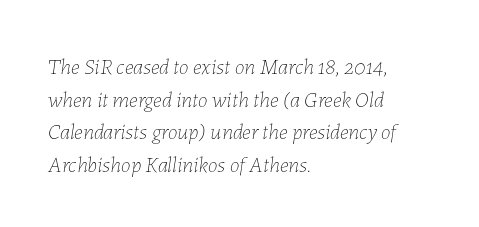
{"italic": "yes", "lean": "right", "slant_degrees": 7, "bold": "no", "underline": "no", "align": "left", "line_spacing": "normal", "line_spacing_ratio": 1.48, "letter_spacing": "normal", "letter_spacing_em": 0.0, "glyph_px": 22}
